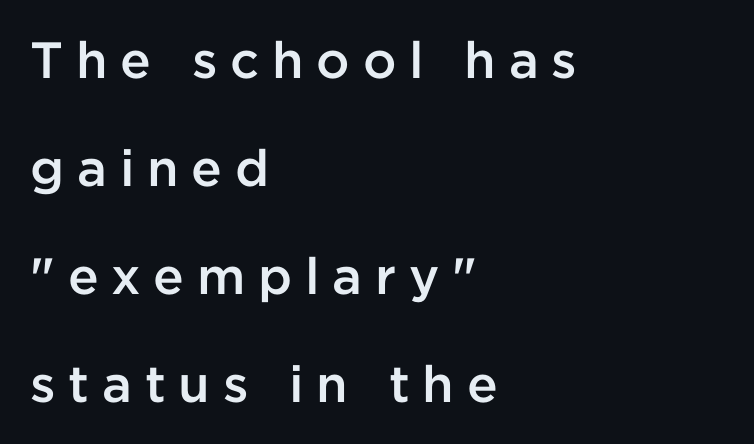
Q: Is the text bold? A: Semi-bold.
Q: Is the text italic (slanted)? A: No, it is upright.
Q: Is the typeface a serif or a sans-serif typeface? A: Sans-serif.
Q: Is the text underlined? A: No.
Q: How is the paragraph aligned? A: Left-aligned.
Q: Is the spacing between letters normal or unusually wide? A: Unusually wide.
Q: Is the spacing between lines tight, normal or loose? A: Loose.
Q: Width (condensed, normal, or wide)? A: Normal.
Q: Stroke contrast? A: Low.
Q: x-height? A: Medium.
Q: Monospaced? A: No.
